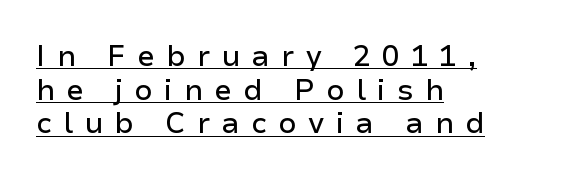
The image shows 29 px sans-serif type, upright; set left-aligned, line spacing 1.16x, unusually wide letter spacing (+0.39 em), underlined; low stroke contrast and a medium x-height.
